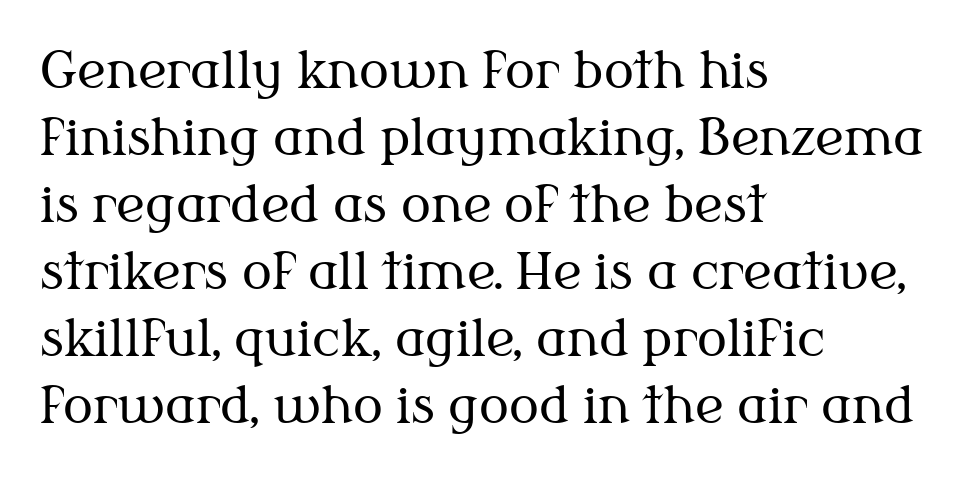
Q: Is the text bold? A: No.
Q: Is the text italic (slanted)? A: No, it is upright.
Q: Is the typeface a serif or a sans-serif typeface? A: Serif.
Q: Is the text underlined? A: No.
Q: How is the paragraph aligned? A: Left-aligned.
Q: Is the spacing between letters normal or unusually wide? A: Normal.
Q: Is the spacing between lines tight, normal or loose? A: Normal.
Q: Width (condensed, normal, or wide)? A: Normal.
Q: Stroke contrast? A: Medium.
Q: x-height? A: Medium.
Q: Monospaced? A: No.
